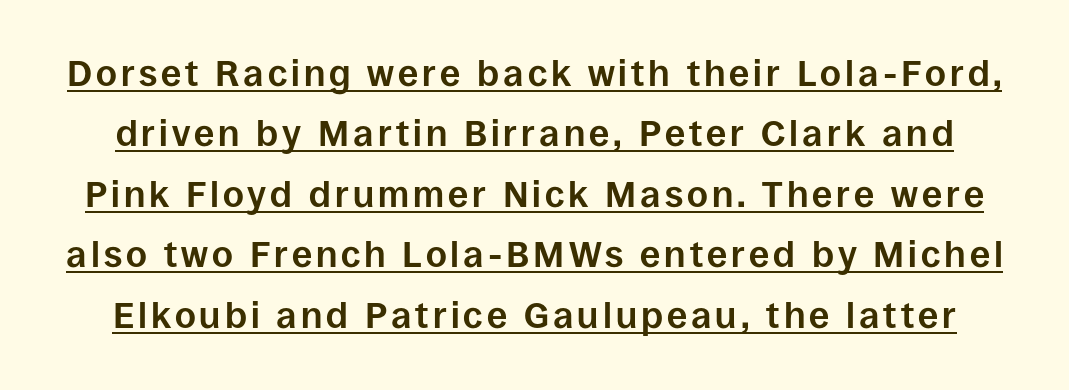
{"serif": "no", "italic": "no", "bold": "yes", "weight": "bold", "width": "normal", "stroke_contrast": "low", "x_height": "large", "monospaced": "no", "underline": "yes", "line_spacing": "normal", "line_spacing_ratio": 1.68, "glyph_px": 36}
